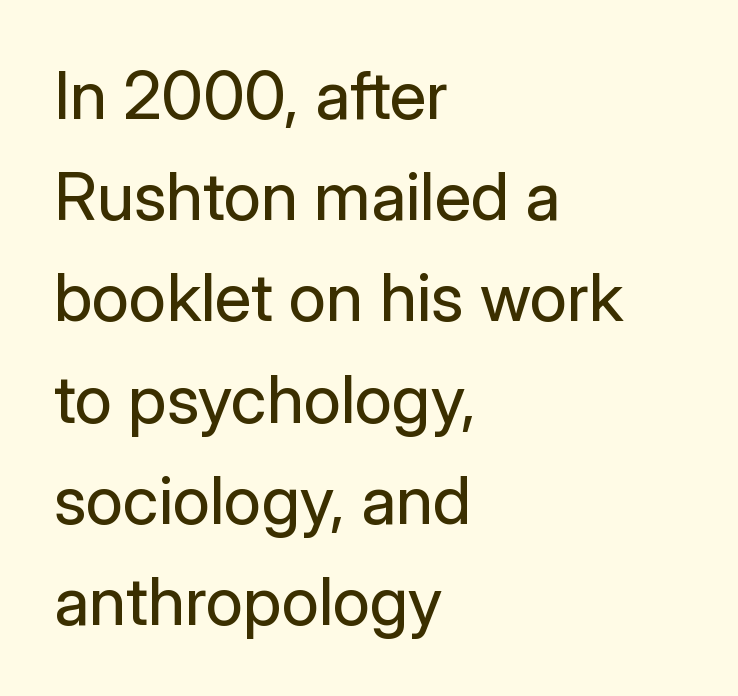
{"serif": "no", "italic": "no", "bold": "no", "weight": "regular", "width": "normal", "stroke_contrast": "low", "x_height": "medium", "monospaced": "no", "underline": "no", "align": "left", "line_spacing": "normal", "line_spacing_ratio": 1.51, "letter_spacing": "normal", "letter_spacing_em": 0.0, "glyph_px": 67}
